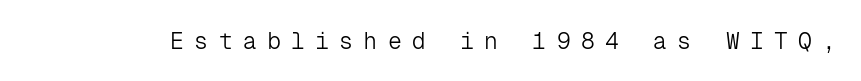
The specimen omits any rule beneath the text block's lines. The letters stand upright; this is a roman face. The cut favours lightness, reaching ordinary text weight at its darkest. The face used here is rendered with a markedly widened letterfit.
